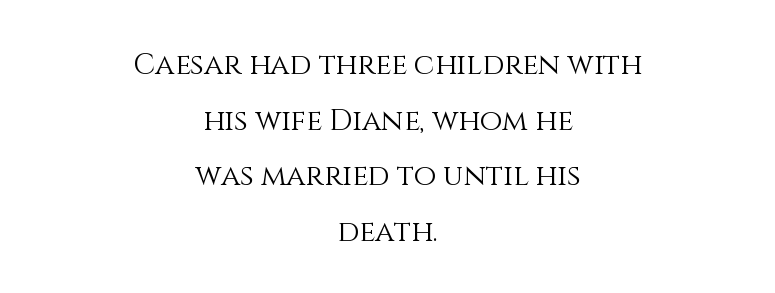
The image shows 29 px light type, upright; set centered, loose line spacing (1.92x), normal letter spacing, not underlined; medium stroke contrast and a large x-height.
